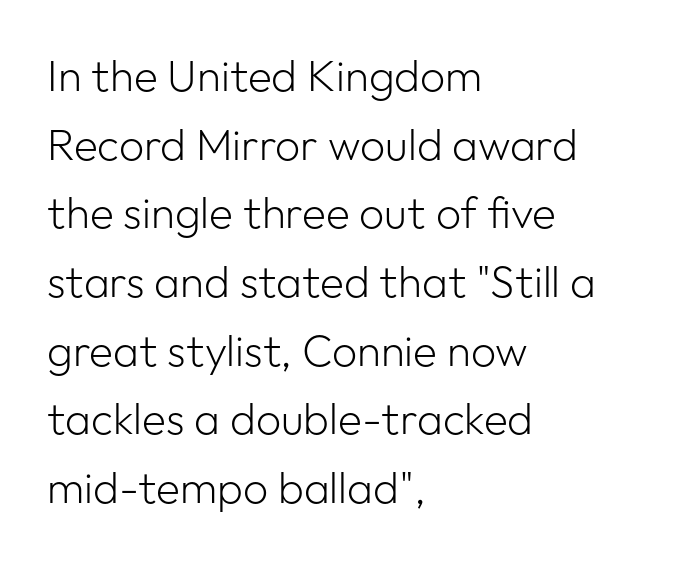
What's the leading like? Ordinary, nothing unusual. This sample has the flowing, uneven cadence of proportional lettering. This is the regular roman posture of the typeface. A typesetter would call this zero additional tracking. A quiet, ordinary-to-light weight characterises the typeface. Horizontally, the lines are justified to the leading edge only.
